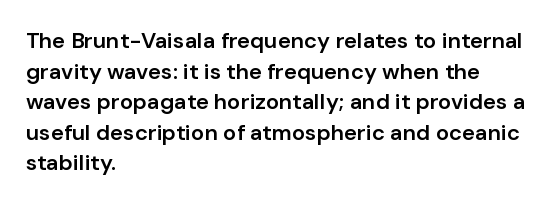
{"italic": "no", "bold": "semi", "underline": "no", "align": "left", "line_spacing": "normal", "line_spacing_ratio": 1.39, "letter_spacing": "normal", "letter_spacing_em": 0.0, "glyph_px": 22}
